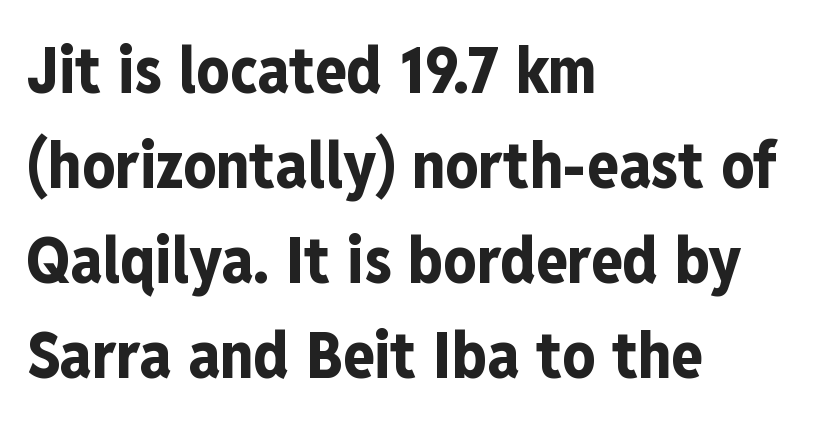
The image shows 65 px bold, condensed sans-serif type, upright; set left-aligned, normal line spacing (1.46x), normal letter spacing, not underlined; low stroke contrast and a medium x-height.
